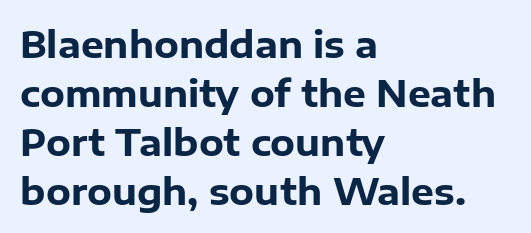
Q: Is the text bold? A: Yes.
Q: Is the text italic (slanted)? A: No, it is upright.
Q: Is the typeface a serif or a sans-serif typeface? A: Sans-serif.
Q: Is the text underlined? A: No.
Q: How is the paragraph aligned? A: Left-aligned.
Q: Is the spacing between letters normal or unusually wide? A: Normal.
Q: Is the spacing between lines tight, normal or loose? A: Normal.
Q: Width (condensed, normal, or wide)? A: Normal.
Q: Stroke contrast? A: Low.
Q: x-height? A: Medium.
Q: Monospaced? A: No.
